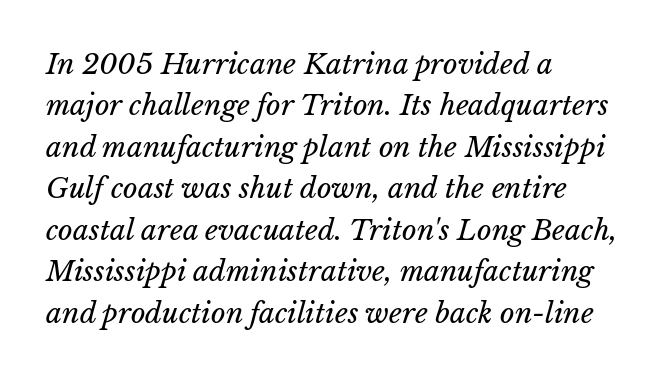
The image shows 28 px regular-weight type, italic (leaning right); set left-aligned, normal line spacing (1.48x), normal letter spacing, not underlined; low stroke contrast and a medium x-height.
